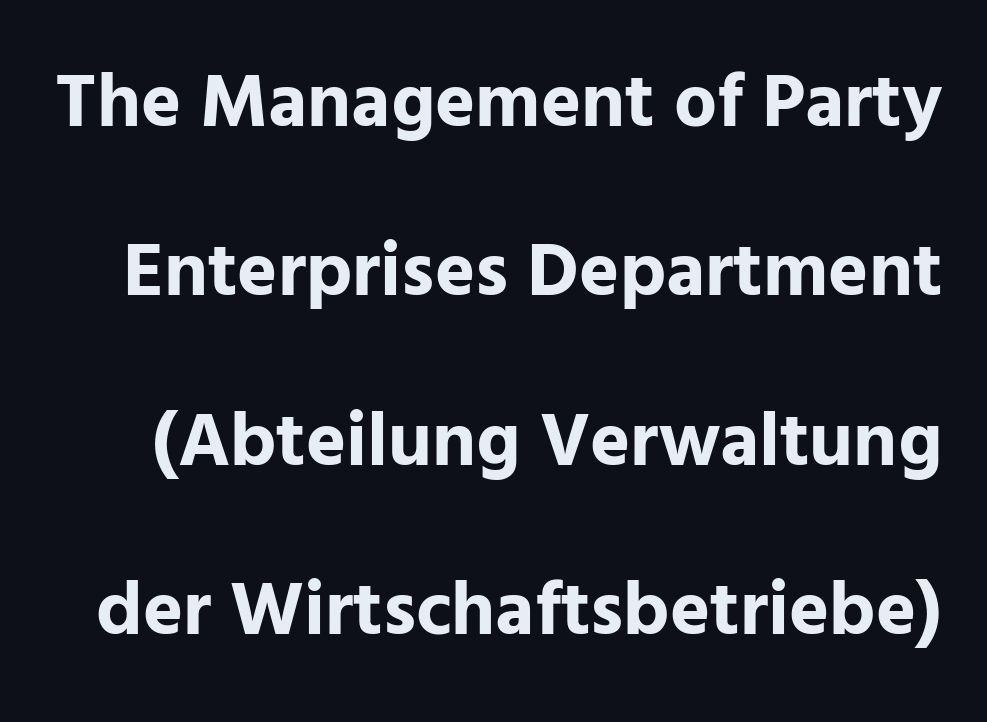
Q: Is the text bold? A: Yes.
Q: Is the text italic (slanted)? A: No, it is upright.
Q: Is the typeface a serif or a sans-serif typeface? A: Sans-serif.
Q: Is the text underlined? A: No.
Q: Is the spacing between letters normal or unusually wide? A: Normal.
Q: Is the spacing between lines tight, normal or loose? A: Loose.
Q: Width (condensed, normal, or wide)? A: Normal.
Q: Stroke contrast? A: Low.
Q: x-height? A: Medium.
Q: Monospaced? A: No.
